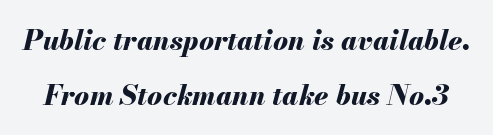
Does the lettering tilt? It does — this is italic. Set as a true bold cut, around the 700 mark. Letters rest on an invisible, unmarked baseline. Words appear dense and cohesive because spacing is normal.
